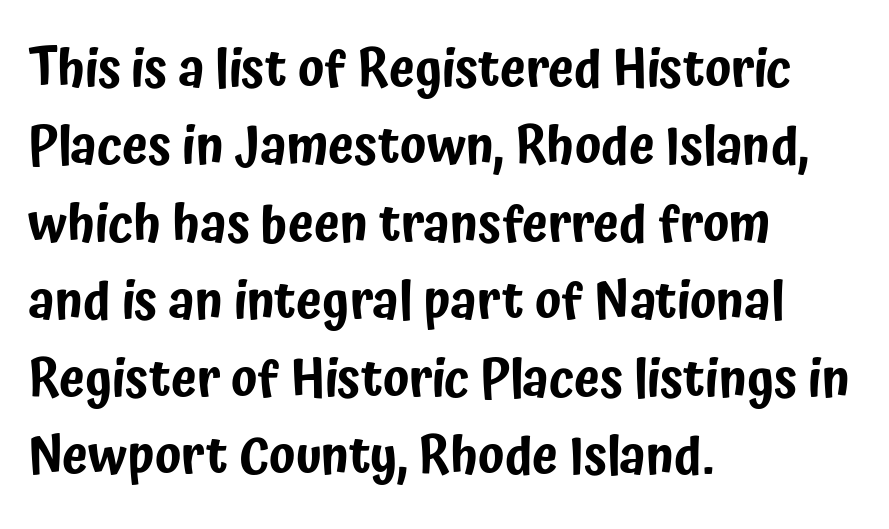
This rendering leaves character spacing at its baseline value. No word sits above an underline. The designer left line spacing at the default. Proportional: the letters do not fall into vertical columns. Horizontally, the lines are justified to the leading edge only. Unlike a traditional serif, this face leaves its strokes unadorned.
